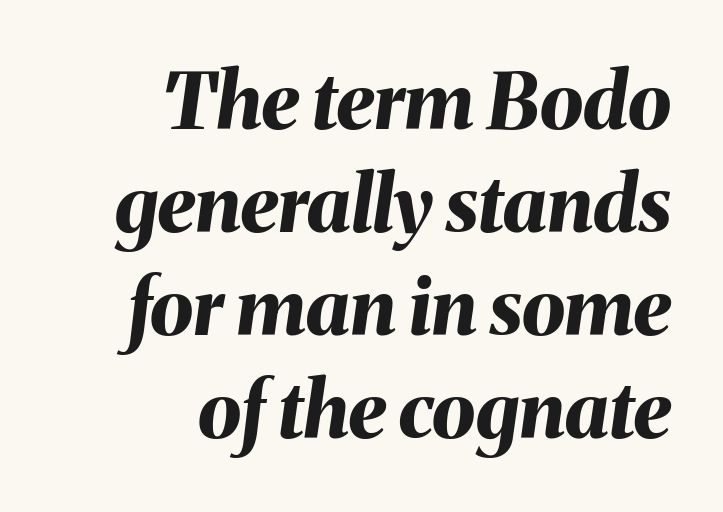
{"italic": "yes", "lean": "right", "slant_degrees": 8, "bold": "yes", "weight": "bold", "width": "normal", "stroke_contrast": "medium", "x_height": "medium", "monospaced": "no", "underline": "no", "align": "right", "line_spacing": "normal", "line_spacing_ratio": 1.32, "letter_spacing": "normal", "letter_spacing_em": 0.0, "glyph_px": 78}
